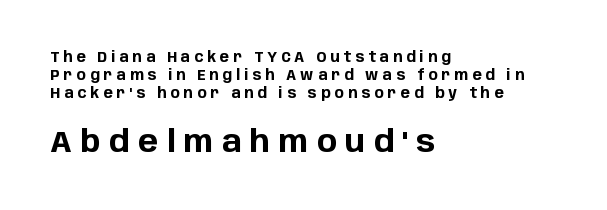
Thick stems and heavy bowls — unmistakably bold. Words float on clear page, feet unadorned. The setting favours the left margin, as ordinary paragraphs usually do. In terms of leading, this rendering sits right in the middle.
